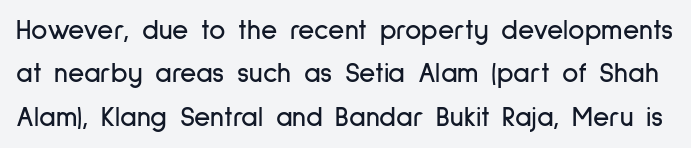
The image shows 28 px condensed sans-serif type, upright; set normal line spacing (1.55x), normal letter spacing, not underlined; low stroke contrast and a medium x-height.
